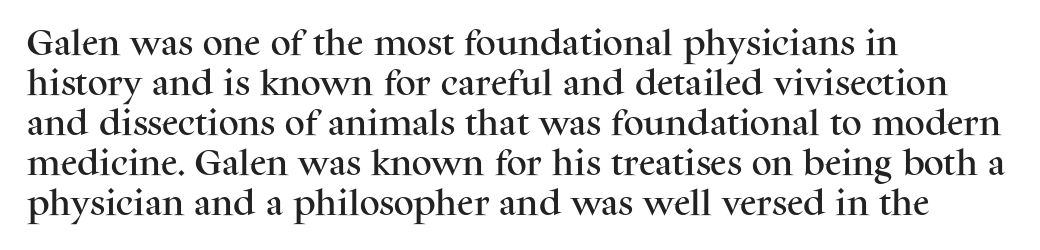
Q: Is the text italic (slanted)? A: No, it is upright.
Q: Is the typeface a serif or a sans-serif typeface? A: Serif.
Q: Is the text underlined? A: No.
Q: How is the paragraph aligned? A: Left-aligned.
Q: Is the spacing between letters normal or unusually wide? A: Normal.
Q: Is the spacing between lines tight, normal or loose? A: Normal.
Q: Width (condensed, normal, or wide)? A: Normal.
Q: Stroke contrast? A: Medium.
Q: x-height? A: Medium.
Q: Monospaced? A: No.
